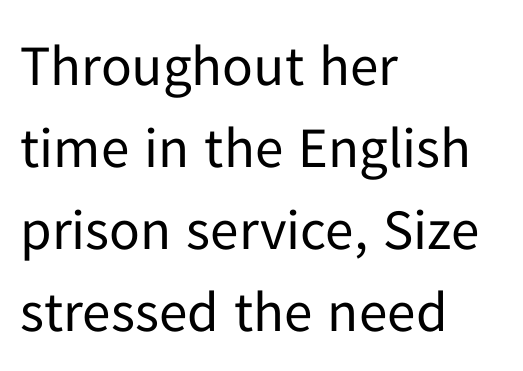
Is the type heavy? It reads as light-to-regular instead. Do the letters lean? They stand straight. This rendering leaves character spacing at its baseline value. Lines of text with bare space underneath. Reading down the block, your eye returns to a fixed left position each line.
